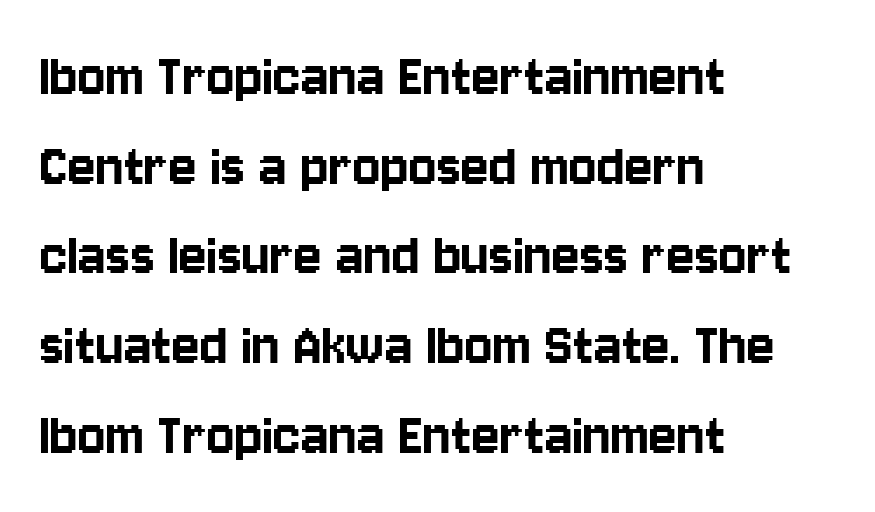
Q: Is the text italic (slanted)? A: No, it is upright.
Q: Is the typeface a serif or a sans-serif typeface? A: Sans-serif.
Q: Is the text underlined? A: No.
Q: How is the paragraph aligned? A: Left-aligned.
Q: Is the spacing between letters normal or unusually wide? A: Normal.
Q: Is the spacing between lines tight, normal or loose? A: Normal.
Q: Width (condensed, normal, or wide)? A: Condensed.
Q: Stroke contrast? A: Low.
Q: x-height? A: Large.
Q: Monospaced? A: No.
